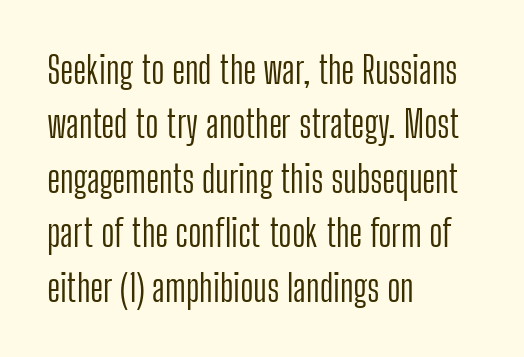
Character widths vary here, with narrow letters taking less room than wide ones. These lines keep a tight, regular rhythm from letter to letter. The typeface has the unassuming heft of standard copy or less. The foot of each line stays bare and open. The lines in this sample share a left origin and differ only in where they stop. Serif or sans? Sans — the stroke terminals are bare.
